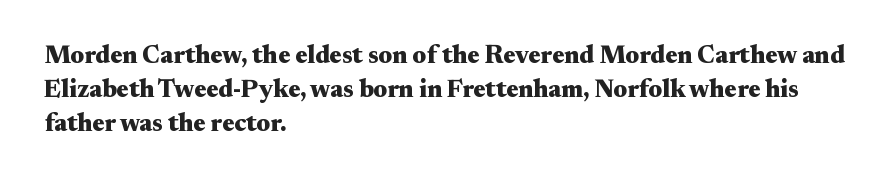
The image shows 25 px bold type, upright; set left-aligned, normal line spacing (1.36x), normal letter spacing, not underlined.
